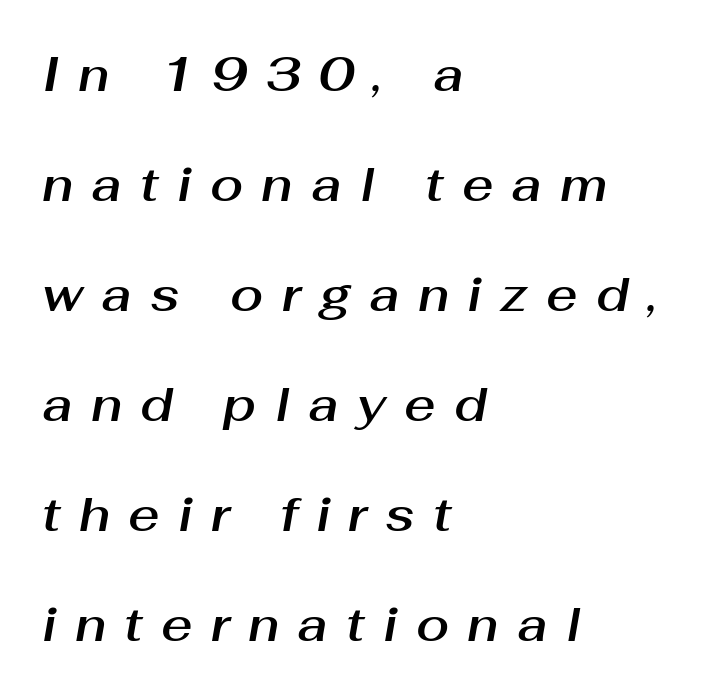
Varying glyph widths throughout — classic text-font behaviour. The passage shown has open, widely tracked lettering throughout. Horizontal bands of white between lines are thick stripes. Alignment: flush left. Letters rest on an invisible, unmarked baseline. The lettering tilts uniformly, giving the passage an italic look.
